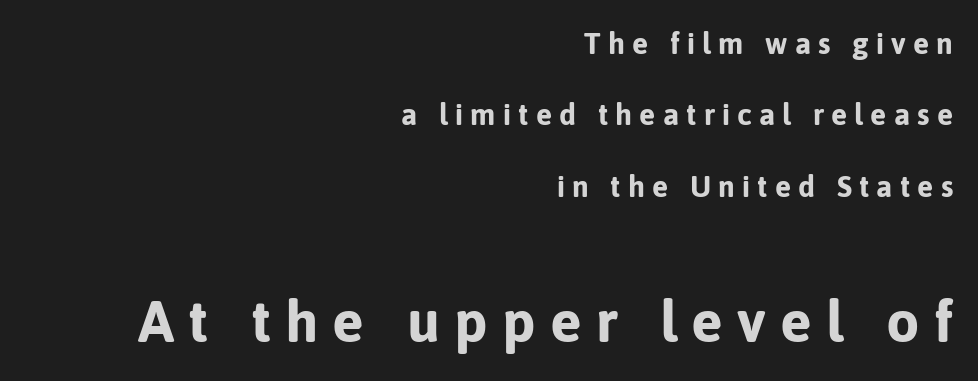
The image shows 59 px bold sans-serif type, upright; set right-aligned, loose line spacing (2.38x), unusually wide letter spacing (+0.24 em), not underlined; the second (bottom) block is 1.97x larger; low stroke contrast and a medium x-height.
